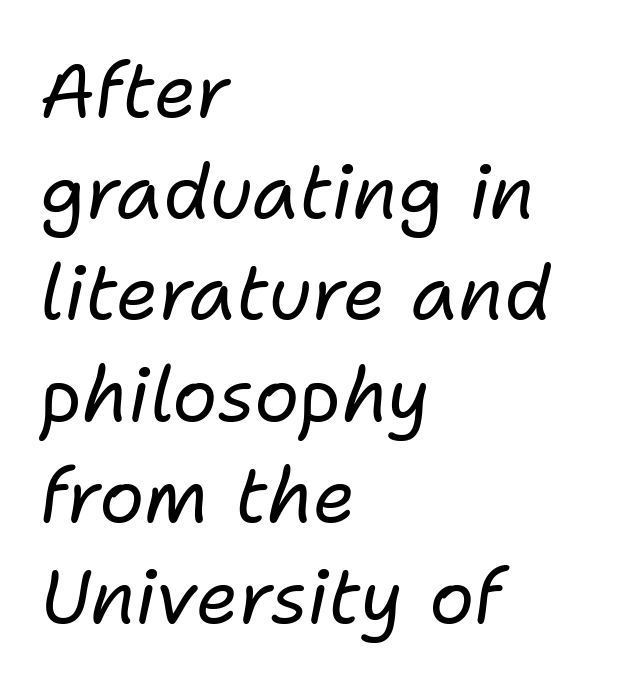
Q: Is the text bold? A: No.
Q: Is the text italic (slanted)? A: Yes, it leans right by about 11 degrees.
Q: Is the text underlined? A: No.
Q: How is the paragraph aligned? A: Left-aligned.
Q: Is the spacing between letters normal or unusually wide? A: Normal.
Q: Is the spacing between lines tight, normal or loose? A: Normal.
Q: Width (condensed, normal, or wide)? A: Normal.
Q: Stroke contrast? A: Low.
Q: x-height? A: Medium.
Q: Monospaced? A: No.
